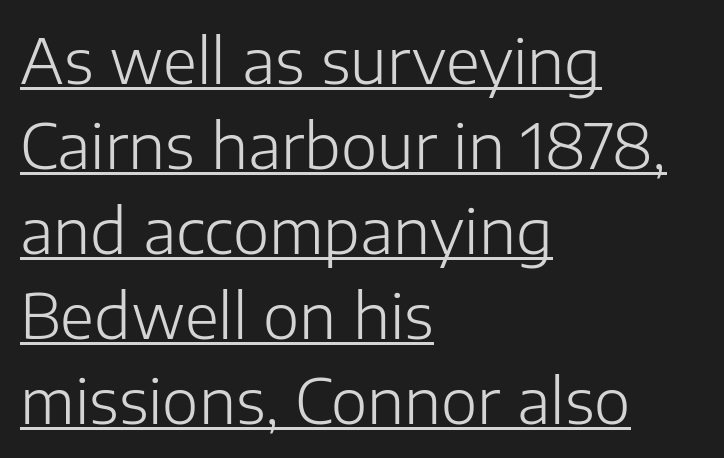
The rendering uses the underline text-decoration. Serifs: no, the terminals of the letterforms are clean. Vertical spacing — default. Unlike italic type, these characters show no tilt at all.
